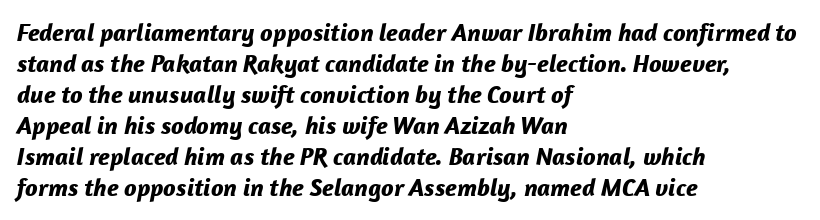
Q: Is the text bold? A: Yes.
Q: Is the text italic (slanted)? A: Yes, it leans right by about 12 degrees.
Q: Is the text underlined? A: No.
Q: How is the paragraph aligned? A: Left-aligned.
Q: Is the spacing between letters normal or unusually wide? A: Normal.
